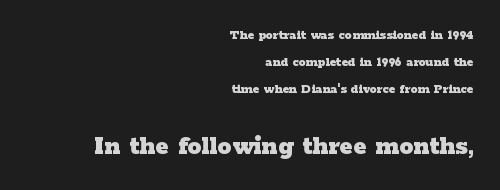
{"serif": "yes", "italic": "no", "bold": "yes", "weight": "heavy", "width": "wide", "stroke_contrast": "low", "x_height": "medium", "monospaced": "no", "underline": "no", "align": "right", "line_spacing": "loose", "line_spacing_ratio": 1.94, "letter_spacing": "normal", "letter_spacing_em": 0.0, "larger_block": "second", "size_ratio": 2.0, "glyph_px": 28}
